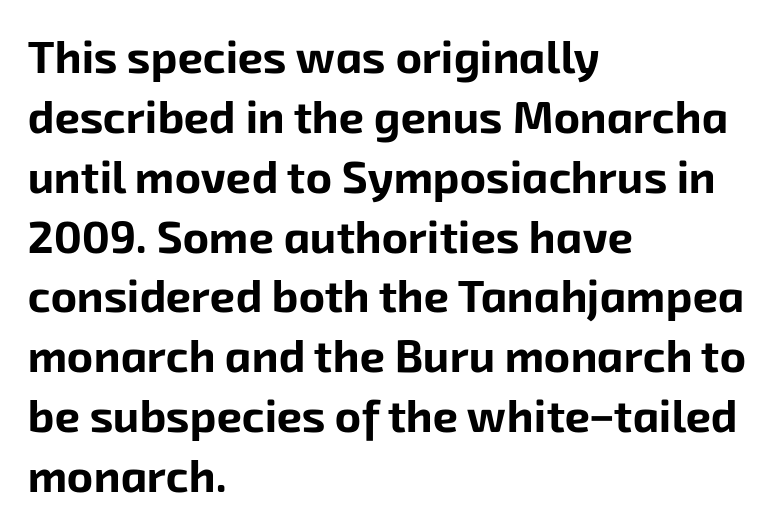
Q: Is the text bold? A: Yes.
Q: Is the typeface a serif or a sans-serif typeface? A: Sans-serif.
Q: Is the text underlined? A: No.
Q: How is the paragraph aligned? A: Left-aligned.
Q: Is the spacing between letters normal or unusually wide? A: Normal.
Q: Is the spacing between lines tight, normal or loose? A: Normal.
Q: Width (condensed, normal, or wide)? A: Normal.
Q: Stroke contrast? A: Low.
Q: x-height? A: Medium.
Q: Monospaced? A: No.
